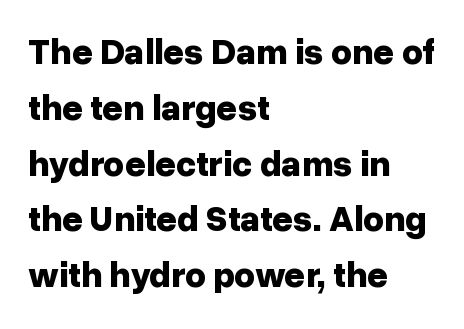
The image shows 36 px bold sans-serif type, upright; set left-aligned, normal line spacing (1.55x), normal letter spacing, not underlined; low stroke contrast and a medium x-height.
